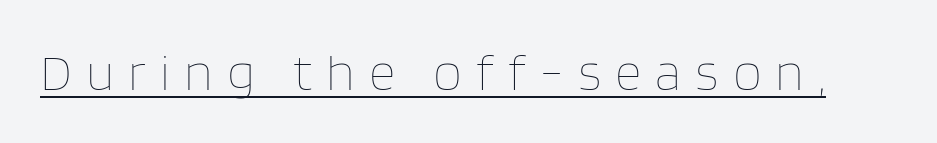
The image shows 52 px thin type, upright; set unusually wide letter spacing (+0.27 em), underlined; low stroke contrast and a large x-height.
